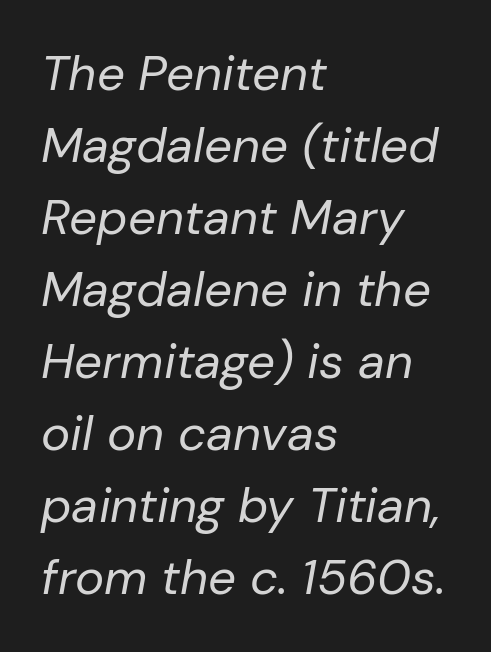
Style check: oblique. Students, note that the glyphs here touch the page at normal intervals. Where is the straight margin? On the left. Is the type heavy? It reads as light-to-regular instead.
